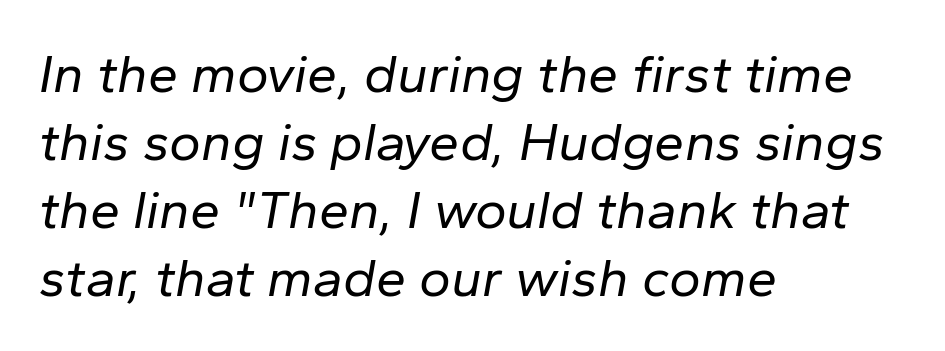
{"italic": "yes", "lean": "right", "slant_degrees": 10, "bold": "no", "weight": "regular", "width": "normal", "stroke_contrast": "low", "x_height": "medium", "monospaced": "no", "underline": "no", "align": "left", "line_spacing": "normal", "line_spacing_ratio": 1.26, "letter_spacing": "normal", "letter_spacing_em": 0.0, "glyph_px": 54}
